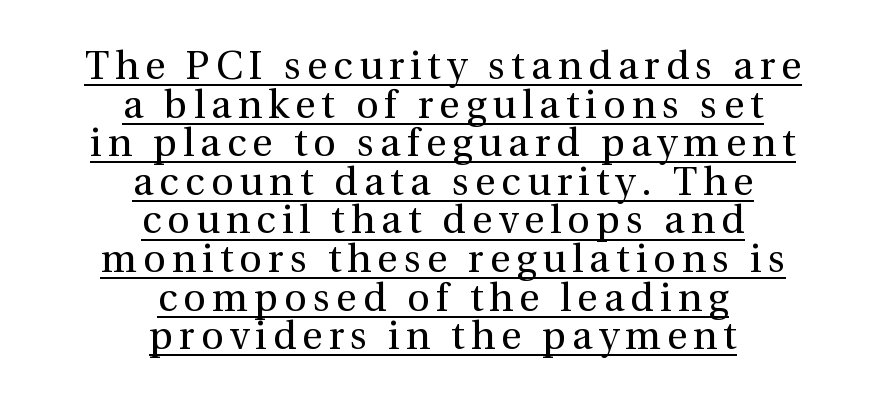
Q: Is the text bold? A: No.
Q: Is the text italic (slanted)? A: No, it is upright.
Q: Is the typeface a serif or a sans-serif typeface? A: Serif.
Q: Is the text underlined? A: Yes.
Q: How is the paragraph aligned? A: Centered.
Q: Is the spacing between lines tight, normal or loose? A: Tight.
Q: Width (condensed, normal, or wide)? A: Normal.
Q: Stroke contrast? A: Medium.
Q: x-height? A: Medium.
Q: Monospaced? A: No.
